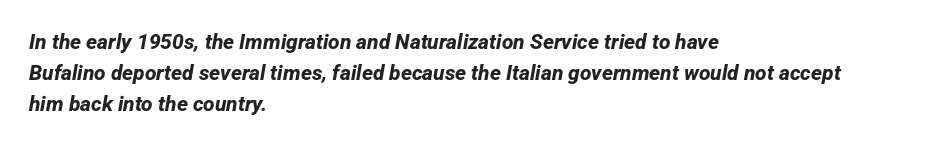
Q: Is the text bold? A: Yes.
Q: Is the text underlined? A: No.
Q: How is the paragraph aligned? A: Left-aligned.
Q: Is the spacing between letters normal or unusually wide? A: Normal.
Q: Is the spacing between lines tight, normal or loose? A: Normal.
